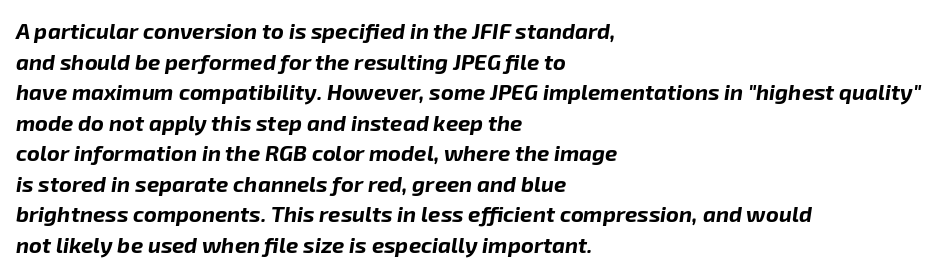
Q: Is the text bold? A: Yes.
Q: Is the text italic (slanted)? A: Yes, it leans right by about 8 degrees.
Q: Is the text underlined? A: No.
Q: How is the paragraph aligned? A: Left-aligned.
Q: Is the spacing between letters normal or unusually wide? A: Normal.
Q: Is the spacing between lines tight, normal or loose? A: Normal.
